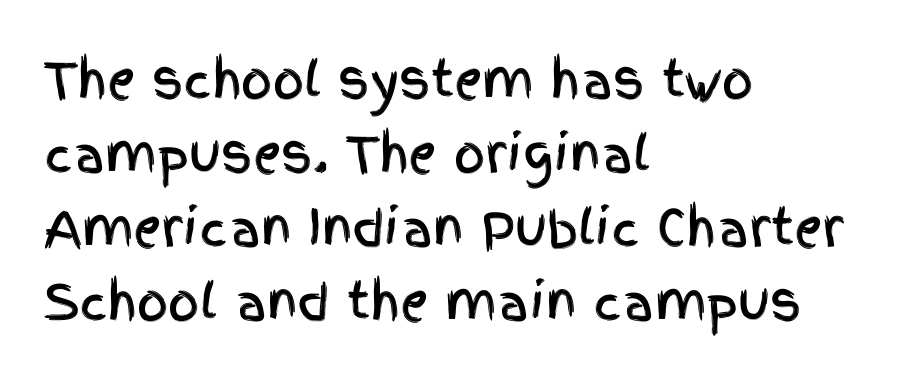
{"serif": "no", "italic": "no", "width": "condensed", "x_height": "large", "monospaced": "no", "underline": "no", "align": "left", "line_spacing": "normal", "line_spacing_ratio": 1.51, "letter_spacing": "normal", "letter_spacing_em": 0.0, "glyph_px": 49}
